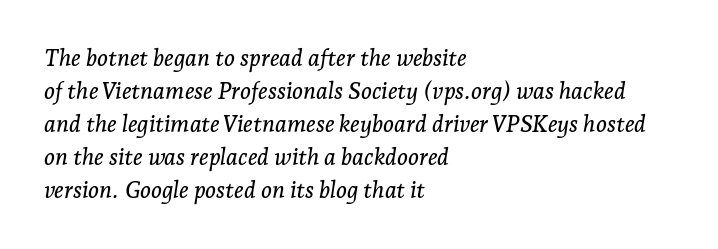
The image shows 23 px text type, italic (leaning right); set left-aligned, normal line spacing (1.44x), normal letter spacing, not underlined.
